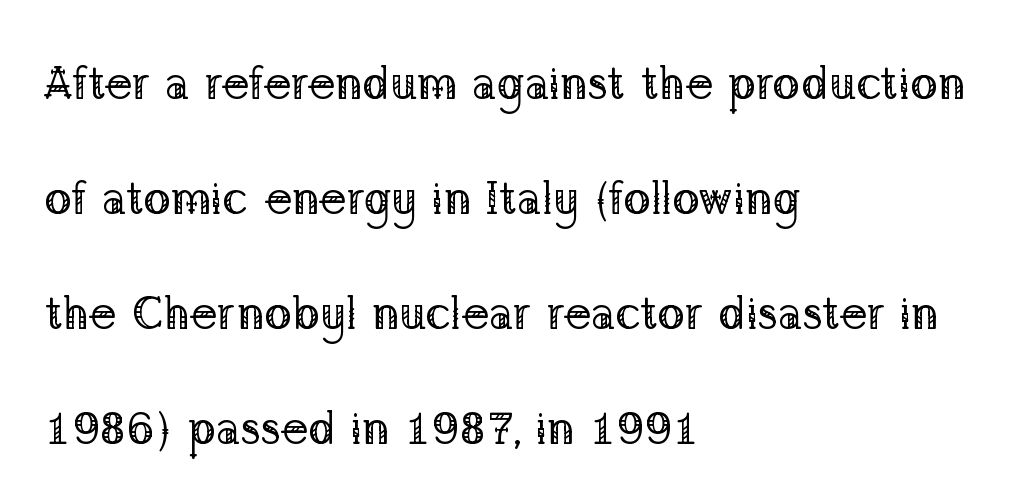
{"serif": "yes", "italic": "no", "bold": "no", "weight": "regular", "width": "normal", "stroke_contrast": "low", "x_height": "medium", "monospaced": "no", "underline": "no", "align": "left", "line_spacing": "loose", "line_spacing_ratio": 2.5, "letter_spacing": "normal", "letter_spacing_em": 0.0, "glyph_px": 46}
